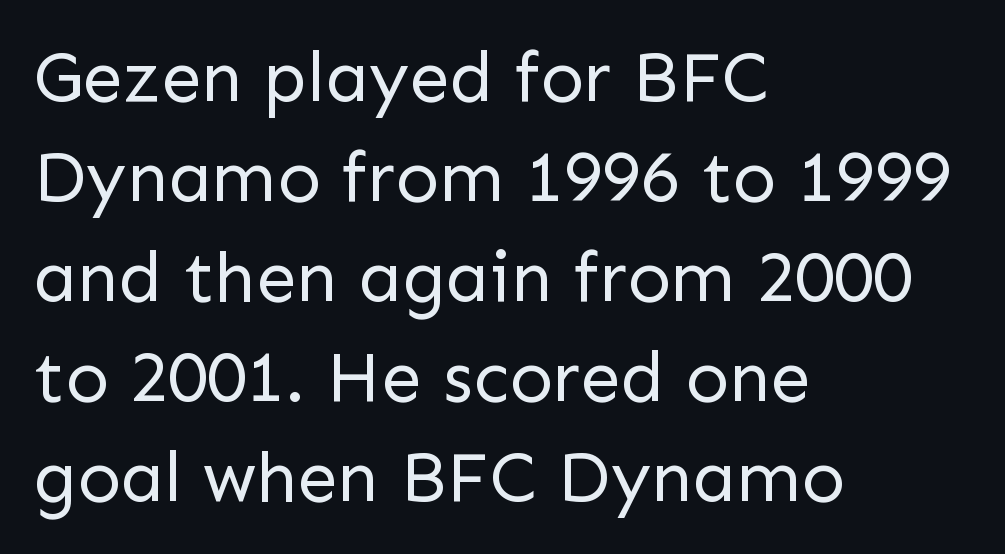
{"serif": "no", "italic": "no", "bold": "no", "weight": "regular", "width": "normal", "stroke_contrast": "low", "x_height": "medium", "monospaced": "no", "underline": "no", "align": "left", "line_spacing": "normal", "line_spacing_ratio": 1.39, "letter_spacing": "normal", "letter_spacing_em": 0.0, "glyph_px": 72}
